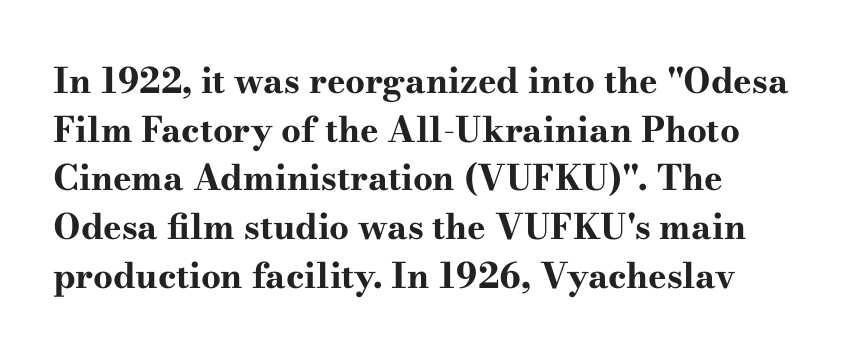
{"serif": "yes", "italic": "no", "bold": "yes", "weight": "bold", "width": "wide", "stroke_contrast": "high", "x_height": "small", "monospaced": "no", "underline": "no", "align": "left", "line_spacing": "normal", "line_spacing_ratio": 1.39, "letter_spacing": "normal", "letter_spacing_em": 0.0, "glyph_px": 35}
